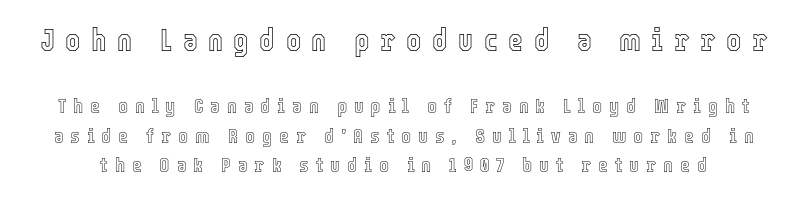
{"italic": "no", "width": "condensed", "x_height": "medium", "monospaced": "no", "underline": "no", "line_spacing": "normal", "line_spacing_ratio": 1.4, "letter_spacing": "wide", "letter_spacing_em": 0.33, "larger_block": "first", "size_ratio": 1.52, "glyph_px": 32}
